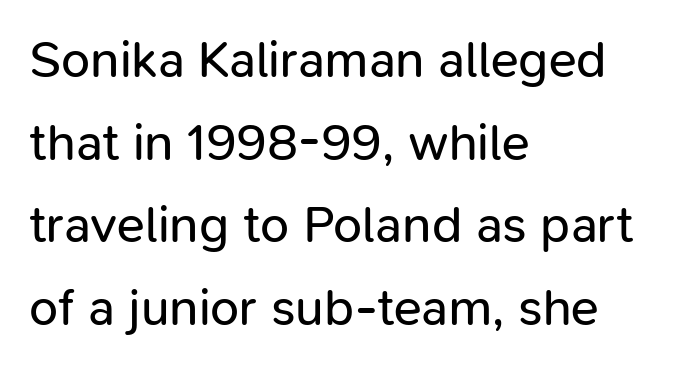
Q: Is the text bold? A: No.
Q: Is the text italic (slanted)? A: No, it is upright.
Q: Is the typeface a serif or a sans-serif typeface? A: Sans-serif.
Q: Is the text underlined? A: No.
Q: How is the paragraph aligned? A: Left-aligned.
Q: Is the spacing between letters normal or unusually wide? A: Normal.
Q: Is the spacing between lines tight, normal or loose? A: Normal.
Q: Width (condensed, normal, or wide)? A: Normal.
Q: Stroke contrast? A: Low.
Q: x-height? A: Medium.
Q: Monospaced? A: No.
